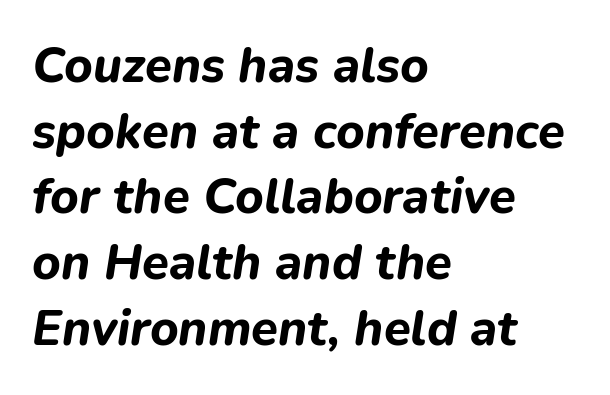
{"italic": "yes", "lean": "right", "slant_degrees": 9, "bold": "yes", "weight": "bold", "width": "normal", "stroke_contrast": "low", "x_height": "medium", "monospaced": "no", "underline": "no", "align": "left", "line_spacing": "normal", "line_spacing_ratio": 1.34, "letter_spacing": "normal", "letter_spacing_em": 0.0, "glyph_px": 49}
